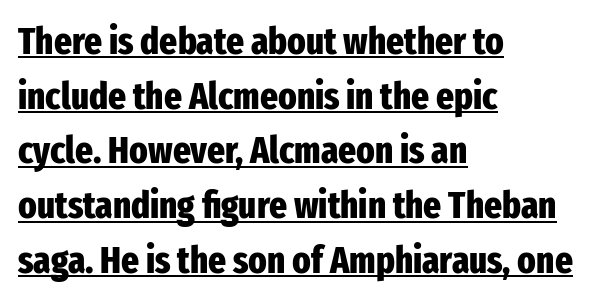
{"serif": "no", "italic": "no", "bold": "yes", "weight": "heavy", "width": "condensed", "stroke_contrast": "low", "x_height": "medium", "monospaced": "no", "underline": "yes", "align": "left", "line_spacing": "normal", "line_spacing_ratio": 1.44, "letter_spacing": "normal", "letter_spacing_em": 0.0, "glyph_px": 38}
